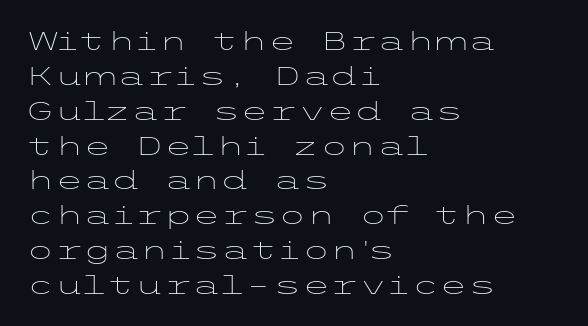
{"italic": "no", "bold": "no", "underline": "no", "align": "left", "line_spacing": "normal", "line_spacing_ratio": 1.34, "letter_spacing": "normal", "letter_spacing_em": 0.0, "glyph_px": 26}
